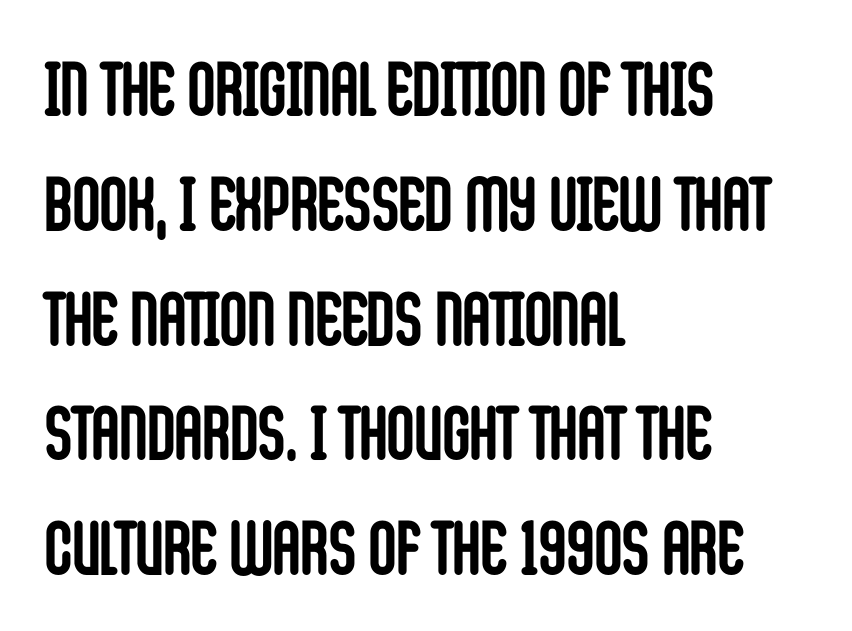
The image shows 76 px semibold, condensed sans-serif type, upright; set left-aligned, normal line spacing (1.51x), normal letter spacing, not underlined; low stroke contrast and a large x-height.
